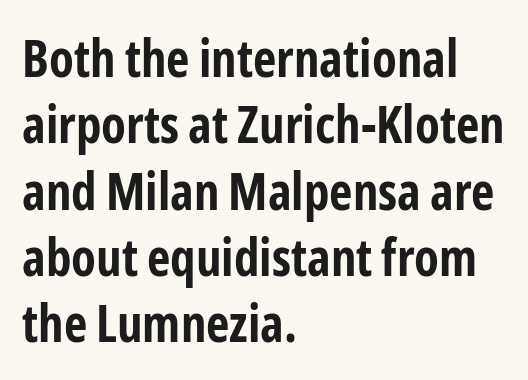
Q: Is the text bold? A: Yes.
Q: Is the text italic (slanted)? A: No, it is upright.
Q: Is the typeface a serif or a sans-serif typeface? A: Sans-serif.
Q: Is the text underlined? A: No.
Q: How is the paragraph aligned? A: Left-aligned.
Q: Is the spacing between letters normal or unusually wide? A: Normal.
Q: Is the spacing between lines tight, normal or loose? A: Normal.
Q: Width (condensed, normal, or wide)? A: Condensed.
Q: Stroke contrast? A: Low.
Q: x-height? A: Medium.
Q: Monospaced? A: No.
